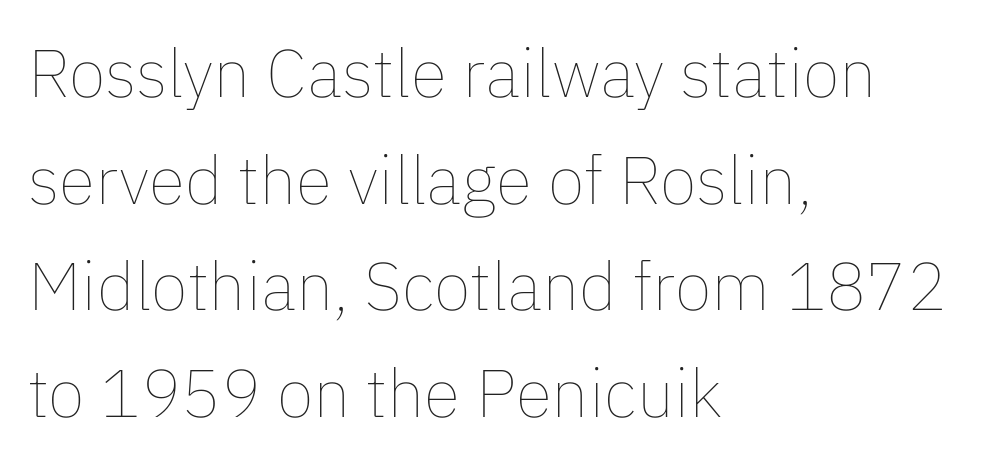
Beneath every word, the page is bare. The letters look calm and open, with moderate or lighter stems. Here the designer chose a conventional face with non-uniform glyph widths. Is the letter spacing exaggerated? No — it looks like the ordinary default. The rows are spaced the way most documents space them. The axis of the letterforms is exactly vertical.
